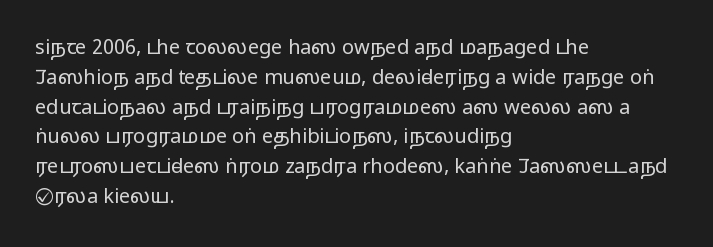
{"italic": "no", "bold": "no", "underline": "no", "align": "left", "line_spacing": "normal", "line_spacing_ratio": 1.49, "letter_spacing": "normal", "letter_spacing_em": 0.0, "glyph_px": 20}
